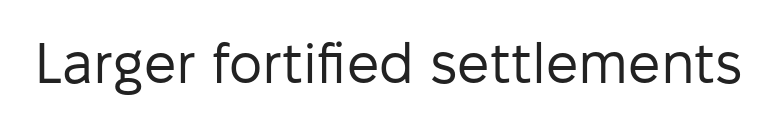
The words here are not underlined. Observe the ordinary spacing: letters are neighbours, not strangers. To sum up the face: it is a sans, with no serifs. This is the regular roman posture of the typeface. Think of a printed novel: that variable character pitch is what you see here.
